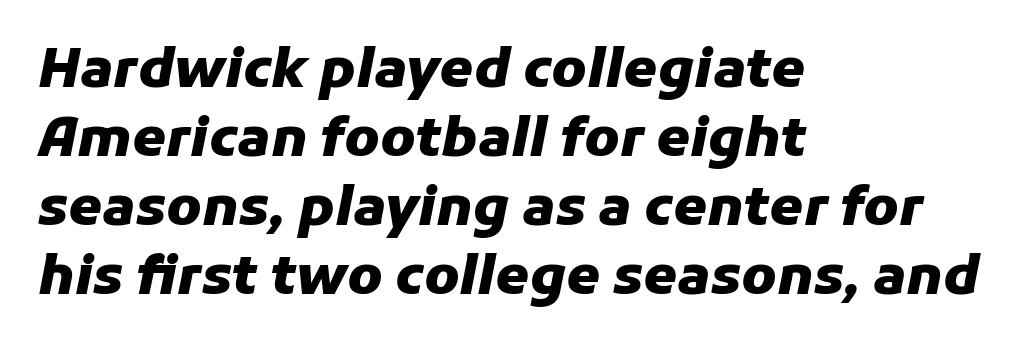
Q: Is the text bold? A: Yes.
Q: Is the text italic (slanted)? A: Yes, it leans right by about 11 degrees.
Q: Is the text underlined? A: No.
Q: How is the paragraph aligned? A: Left-aligned.
Q: Is the spacing between letters normal or unusually wide? A: Normal.
Q: Is the spacing between lines tight, normal or loose? A: Normal.
Q: Width (condensed, normal, or wide)? A: Normal.
Q: Stroke contrast? A: Low.
Q: x-height? A: Medium.
Q: Monospaced? A: No.
